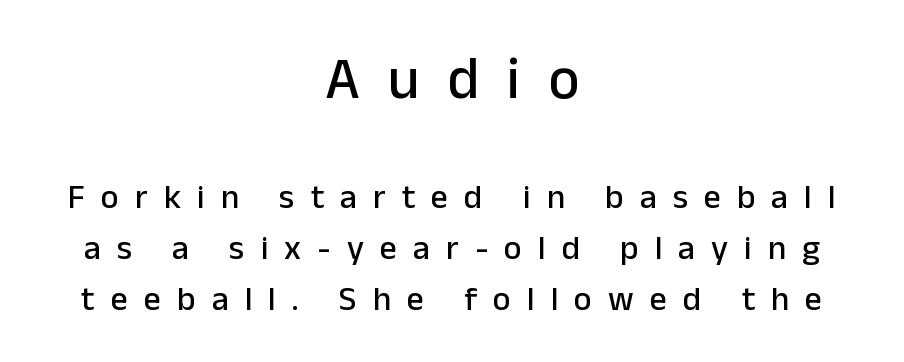
Q: Is the text italic (slanted)? A: No, it is upright.
Q: Is the typeface a serif or a sans-serif typeface? A: Sans-serif.
Q: Is the text underlined? A: No.
Q: How is the paragraph aligned? A: Centered.
Q: Is the spacing between letters normal or unusually wide? A: Unusually wide.
Q: Is the spacing between lines tight, normal or loose? A: Normal.
Q: Which block of text is set in a larger size, the first (top) or the second (bottom)? A: The first (top) one.
Q: Width (condensed, normal, or wide)? A: Normal.
Q: Stroke contrast? A: Low.
Q: x-height? A: Medium.
Q: Monospaced? A: No.
